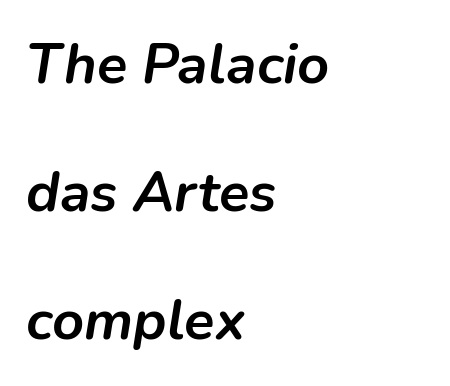
The image shows 56 px semibold type, italic (leaning right); set left-aligned, loose line spacing (2.29x), normal letter spacing, not underlined; low stroke contrast and a medium x-height.
